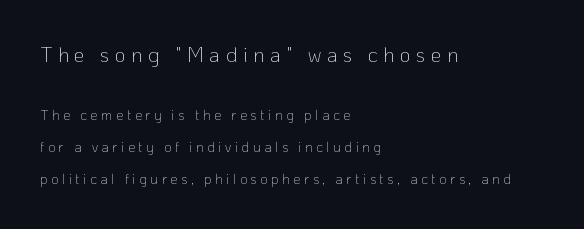
{"italic": "no", "bold": "no", "underline": "no", "align": "left", "line_spacing": "loose", "line_spacing_ratio": 2.29, "letter_spacing": "wide", "letter_spacing_em": 0.26, "larger_block": "first", "size_ratio": 1.5, "glyph_px": 21}
